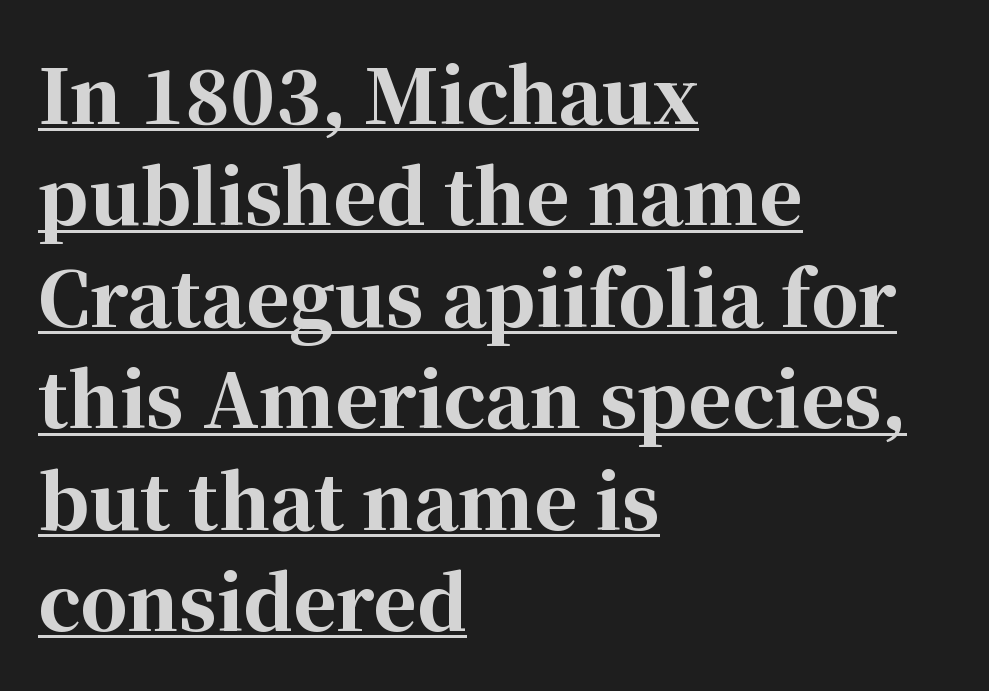
{"serif": "yes", "italic": "no", "bold": "yes", "weight": "bold", "width": "normal", "stroke_contrast": "high", "x_height": "medium", "monospaced": "no", "underline": "yes", "align": "left", "line_spacing": "normal", "line_spacing_ratio": 1.37, "letter_spacing": "normal", "letter_spacing_em": 0.0, "glyph_px": 74}
